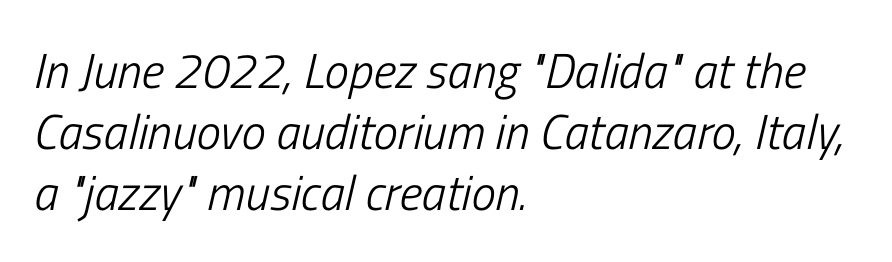
The typesetter chose a ragged-right arrangement here. Slanted lettering throughout. Look at the tracking — it's just the regular setting, nothing added. The area under the type is left untouched. Counters stay open thanks to moderate or lighter strokes.
